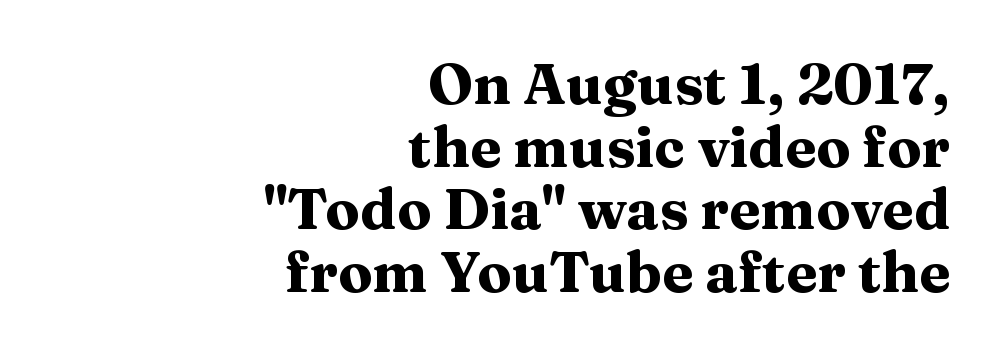
{"serif": "yes", "italic": "no", "bold": "yes", "weight": "heavy", "width": "wide", "stroke_contrast": "medium", "x_height": "medium", "monospaced": "no", "underline": "no", "align": "right", "line_spacing": "tight", "line_spacing_ratio": 1.1, "letter_spacing": "normal", "letter_spacing_em": 0.0, "glyph_px": 57}
